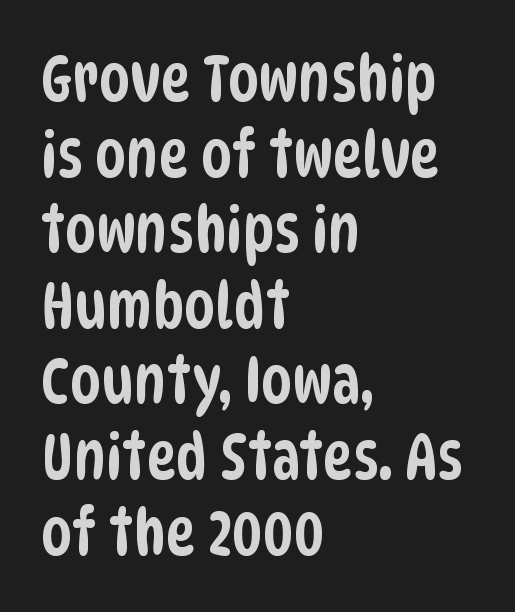
The image shows 63 px condensed sans-serif type; set left-aligned, line spacing 1.2x, normal letter spacing, not underlined; low stroke contrast and a large x-height.
